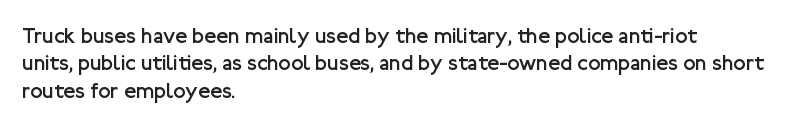
The image shows 22 px text type, upright; set left-aligned, normal line spacing (1.25x), normal letter spacing, not underlined.
